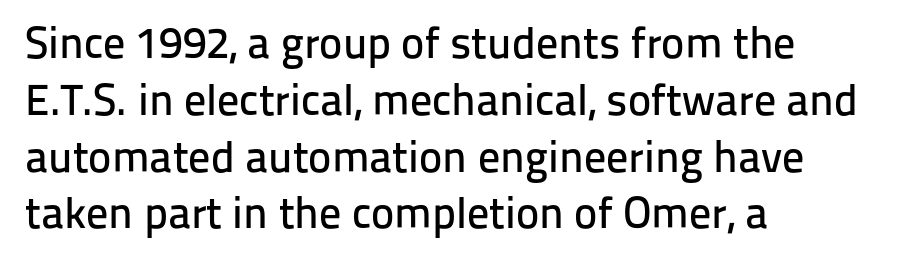
Q: Is the text italic (slanted)? A: No, it is upright.
Q: Is the typeface a serif or a sans-serif typeface? A: Sans-serif.
Q: Is the text underlined? A: No.
Q: How is the paragraph aligned? A: Left-aligned.
Q: Is the spacing between letters normal or unusually wide? A: Normal.
Q: Is the spacing between lines tight, normal or loose? A: Normal.
Q: Width (condensed, normal, or wide)? A: Normal.
Q: Stroke contrast? A: Low.
Q: x-height? A: Medium.
Q: Monospaced? A: No.
